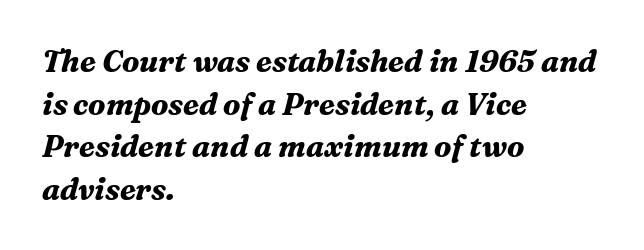
The image shows 30 px bold serif type, italic (leaning right); set left-aligned, normal line spacing (1.42x), normal letter spacing, not underlined; medium stroke contrast and a medium x-height.
